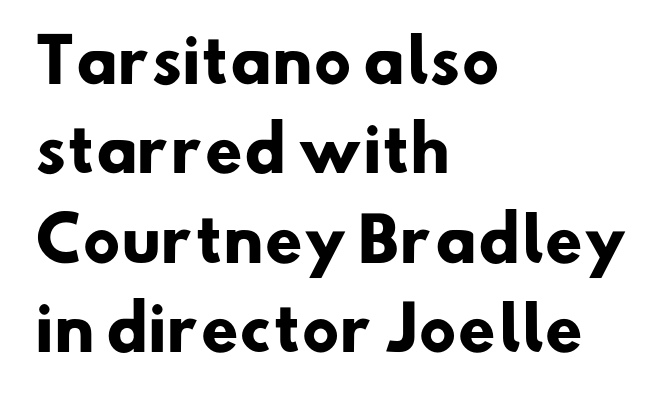
Q: Is the text bold? A: Yes.
Q: Is the typeface a serif or a sans-serif typeface? A: Sans-serif.
Q: Is the text underlined? A: No.
Q: How is the paragraph aligned? A: Left-aligned.
Q: Is the spacing between letters normal or unusually wide? A: Normal.
Q: Is the spacing between lines tight, normal or loose? A: Normal.
Q: Width (condensed, normal, or wide)? A: Normal.
Q: Stroke contrast? A: Low.
Q: x-height? A: Small.
Q: Monospaced? A: No.
